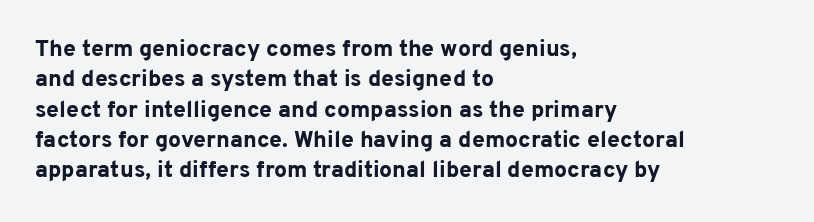
The image shows 23 px bold type, upright; set left-aligned, normal line spacing (1.32x), normal letter spacing, not underlined.
